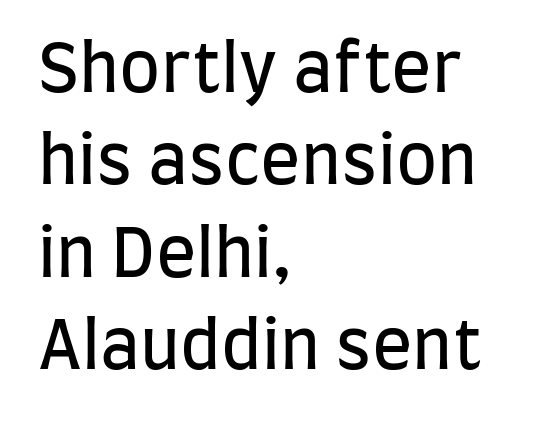
The image shows 67 px regular-weight, condensed sans-serif type, upright; set left-aligned, normal line spacing (1.38x), normal letter spacing, not underlined; low stroke contrast and a large x-height.
